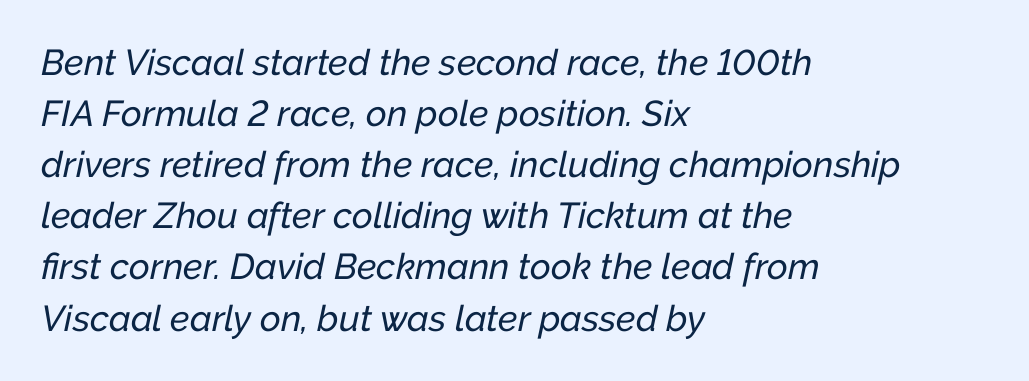
{"italic": "yes", "lean": "right", "slant_degrees": 12, "width": "normal", "stroke_contrast": "low", "x_height": "medium", "monospaced": "no", "underline": "no", "align": "left", "line_spacing": "normal", "line_spacing_ratio": 1.42, "letter_spacing": "normal", "letter_spacing_em": 0.0, "glyph_px": 36}
